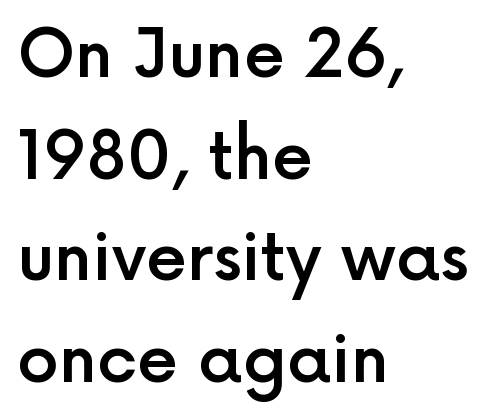
Q: Is the text bold? A: Semi-bold.
Q: Is the text italic (slanted)? A: No, it is upright.
Q: Is the typeface a serif or a sans-serif typeface? A: Sans-serif.
Q: Is the text underlined? A: No.
Q: How is the paragraph aligned? A: Left-aligned.
Q: Is the spacing between letters normal or unusually wide? A: Normal.
Q: Is the spacing between lines tight, normal or loose? A: Normal.
Q: Width (condensed, normal, or wide)? A: Normal.
Q: x-height? A: Medium.
Q: Monospaced? A: No.
